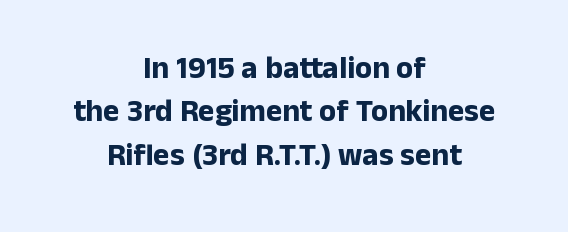
Q: Is the text bold? A: Yes.
Q: Is the text italic (slanted)? A: No, it is upright.
Q: Is the typeface a serif or a sans-serif typeface? A: Sans-serif.
Q: Is the text underlined? A: No.
Q: How is the paragraph aligned? A: Centered.
Q: Is the spacing between letters normal or unusually wide? A: Normal.
Q: Is the spacing between lines tight, normal or loose? A: Normal.
Q: Width (condensed, normal, or wide)? A: Normal.
Q: Stroke contrast? A: Low.
Q: x-height? A: Medium.
Q: Monospaced? A: No.
